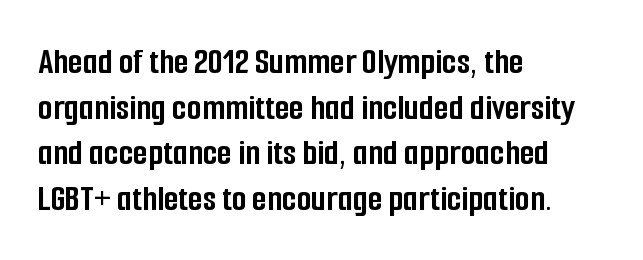
The image shows 38 px semibold, condensed sans-serif type, upright; set left-aligned, line spacing 1.2x, normal letter spacing, not underlined; low stroke contrast and a medium x-height.
